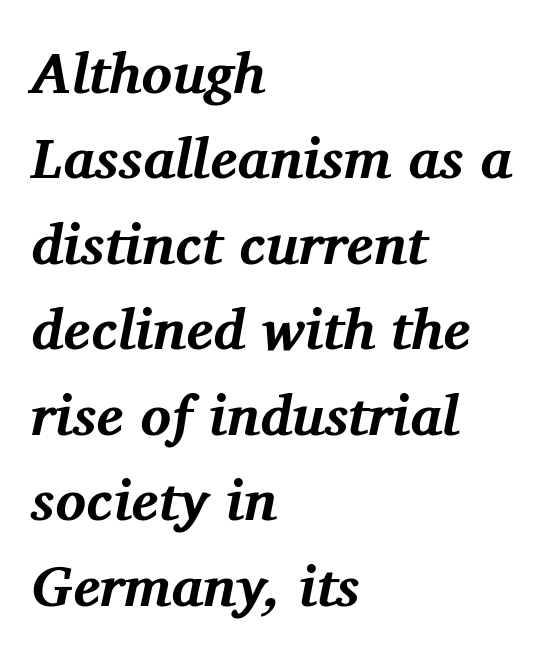
Q: Is the text bold? A: Yes.
Q: Is the text italic (slanted)? A: Yes, it leans right by about 11 degrees.
Q: Is the typeface a serif or a sans-serif typeface? A: Serif.
Q: Is the text underlined? A: No.
Q: How is the paragraph aligned? A: Left-aligned.
Q: Is the spacing between letters normal or unusually wide? A: Normal.
Q: Is the spacing between lines tight, normal or loose? A: Normal.
Q: Width (condensed, normal, or wide)? A: Normal.
Q: Stroke contrast? A: Medium.
Q: x-height? A: Medium.
Q: Monospaced? A: No.
